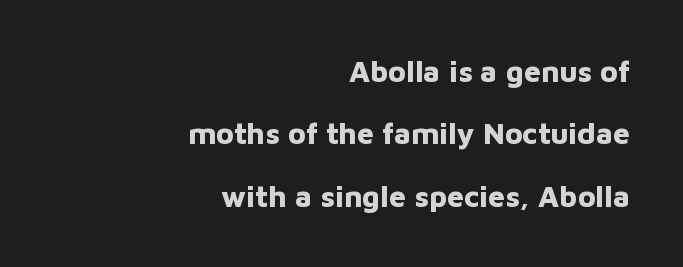
Note the varied advance widths — an 'i' is clearly narrower than an 'm'. Line endings align vertically; line beginnings do not. The passage shown is not underscored anywhere. Set as a true bold cut, around the 700 mark. In terms of letterspacing, this is plain default setting. The specimen reads as upright at a glance.
